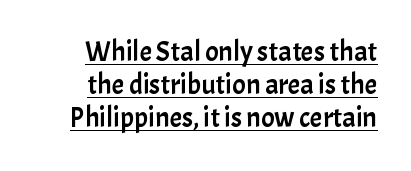
Q: Is the text italic (slanted)? A: No, it is upright.
Q: Is the typeface a serif or a sans-serif typeface? A: Sans-serif.
Q: Is the text underlined? A: Yes.
Q: Is the spacing between letters normal or unusually wide? A: Normal.
Q: Width (condensed, normal, or wide)? A: Normal.
Q: Stroke contrast? A: Low.
Q: x-height? A: Medium.
Q: Monospaced? A: No.
